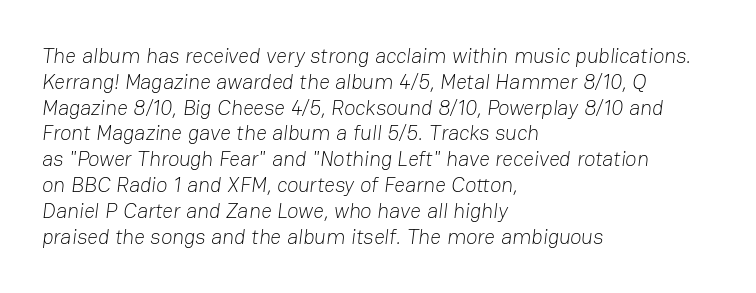
The foot of each line stays bare and open. The characters are drawn with everyday or finer stroke widths. Letter spacing: default. Line beginnings align vertically; line endings do not.
